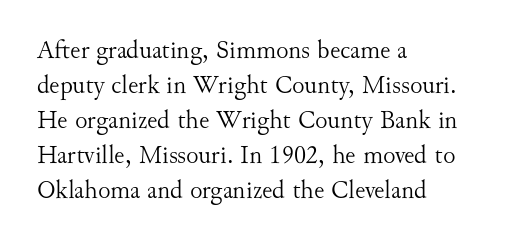
How are the letters spaced? Ordinarily, with no added tracking. Has an underline been added? It has not. Honestly, the row spacing looks completely unremarkable. The font is comparable to plain body text, perhaps lighter. Visually the block forms a straight wall on the left and a jagged coastline on the right.
